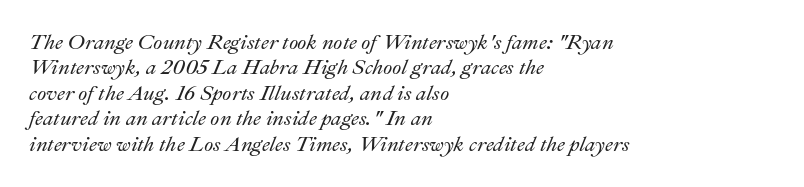
Q: Is the text italic (slanted)? A: Yes, it leans right by about 22 degrees.
Q: Is the text underlined? A: No.
Q: How is the paragraph aligned? A: Left-aligned.
Q: Is the spacing between letters normal or unusually wide? A: Normal.
